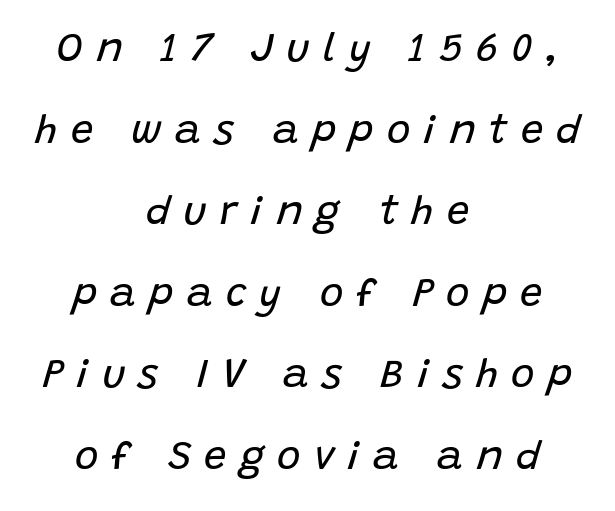
The image shows 40 px regular-weight type, italic (leaning right); set centered, loose line spacing (2.04x), unusually wide letter spacing (+0.33 em), not underlined; low stroke contrast and a large x-height.
